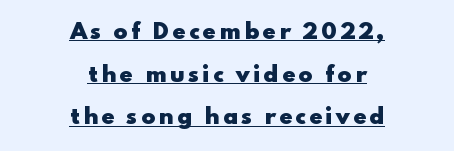
{"italic": "no", "bold": "yes", "underline": "yes", "align": "center", "line_spacing": "loose", "line_spacing_ratio": 2.03, "glyph_px": 21}
